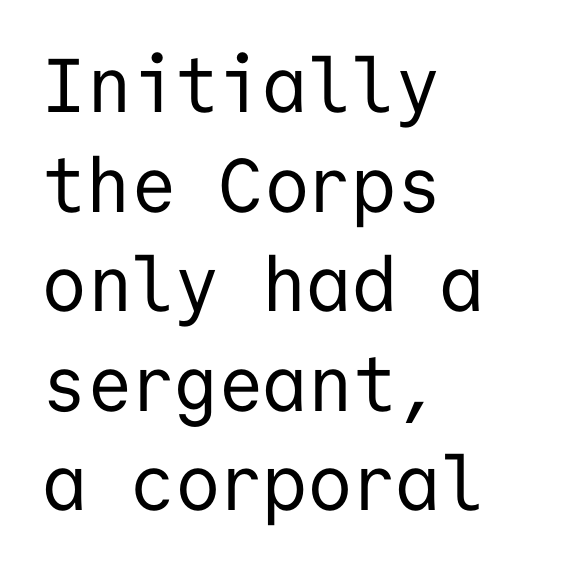
Q: Is the text bold? A: No.
Q: Is the text italic (slanted)? A: No, it is upright.
Q: Is the typeface a serif or a sans-serif typeface? A: Sans-serif.
Q: Is the text underlined? A: No.
Q: How is the paragraph aligned? A: Left-aligned.
Q: Is the spacing between letters normal or unusually wide? A: Normal.
Q: Is the spacing between lines tight, normal or loose? A: Normal.
Q: Width (condensed, normal, or wide)? A: Normal.
Q: Stroke contrast? A: Low.
Q: x-height? A: Medium.
Q: Monospaced? A: Yes.
